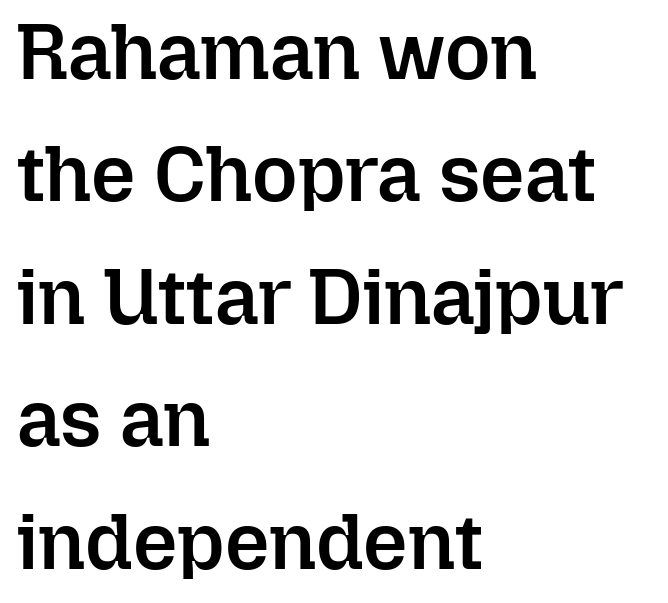
Q: Is the text bold? A: Semi-bold.
Q: Is the text italic (slanted)? A: No, it is upright.
Q: Is the text underlined? A: No.
Q: How is the paragraph aligned? A: Left-aligned.
Q: Is the spacing between letters normal or unusually wide? A: Normal.
Q: Is the spacing between lines tight, normal or loose? A: Normal.
Q: Width (condensed, normal, or wide)? A: Normal.
Q: Stroke contrast? A: Low.
Q: x-height? A: Medium.
Q: Monospaced? A: No.
